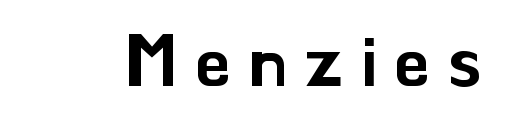
Q: Is the text italic (slanted)? A: No, it is upright.
Q: Is the typeface a serif or a sans-serif typeface? A: Sans-serif.
Q: Is the text underlined? A: No.
Q: Is the spacing between letters normal or unusually wide? A: Unusually wide.
Q: Width (condensed, normal, or wide)? A: Normal.
Q: Stroke contrast? A: Low.
Q: x-height? A: Small.
Q: Monospaced? A: No.
